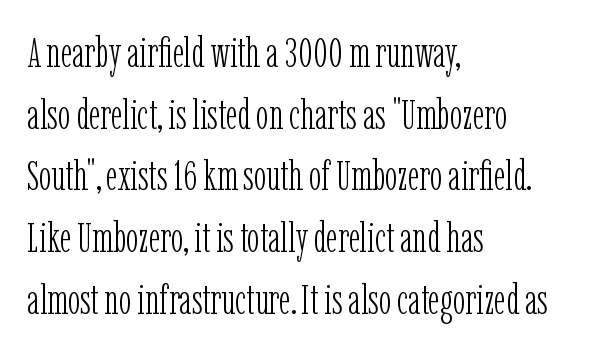
Quick note: not italic, upright. Between one letter and the next there's only the usual sliver of space. The string is rendered with underlining switched off. On a weight scale, this lands at 450 or below. How would I describe the line gaps? Plain and ordinary. Here the designer chose a conventional face with non-uniform glyph widths.
